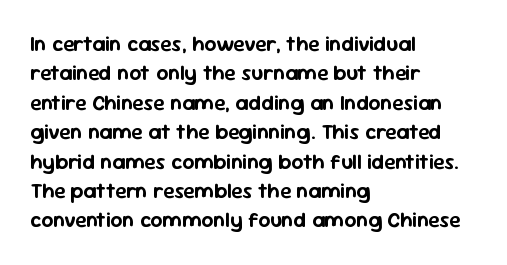
Q: Is the text italic (slanted)? A: No, it is upright.
Q: Is the text underlined? A: No.
Q: How is the paragraph aligned? A: Left-aligned.
Q: Is the spacing between letters normal or unusually wide? A: Normal.
Q: Is the spacing between lines tight, normal or loose? A: Normal.
